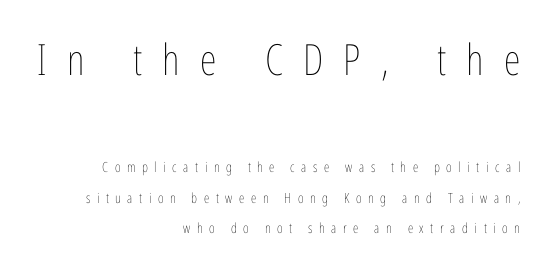
{"italic": "no", "bold": "no", "weight": "thin", "width": "condensed", "stroke_contrast": "low", "x_height": "medium", "monospaced": "no", "underline": "no", "align": "right", "line_spacing": "loose", "line_spacing_ratio": 2.18, "letter_spacing": "wide", "letter_spacing_em": 0.47, "larger_block": "first", "size_ratio": 3.07, "glyph_px": 43}
